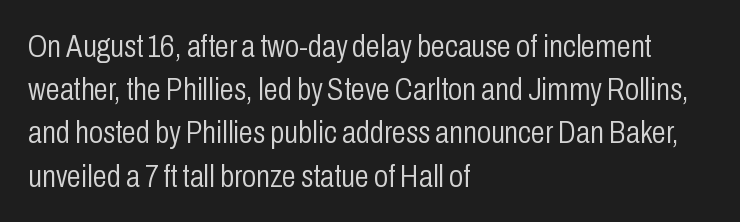
Q: Is the text bold? A: No.
Q: Is the text italic (slanted)? A: No, it is upright.
Q: Is the typeface a serif or a sans-serif typeface? A: Sans-serif.
Q: Is the text underlined? A: No.
Q: How is the paragraph aligned? A: Left-aligned.
Q: Is the spacing between letters normal or unusually wide? A: Normal.
Q: Is the spacing between lines tight, normal or loose? A: Normal.
Q: Width (condensed, normal, or wide)? A: Condensed.
Q: Stroke contrast? A: Low.
Q: x-height? A: Medium.
Q: Monospaced? A: No.
